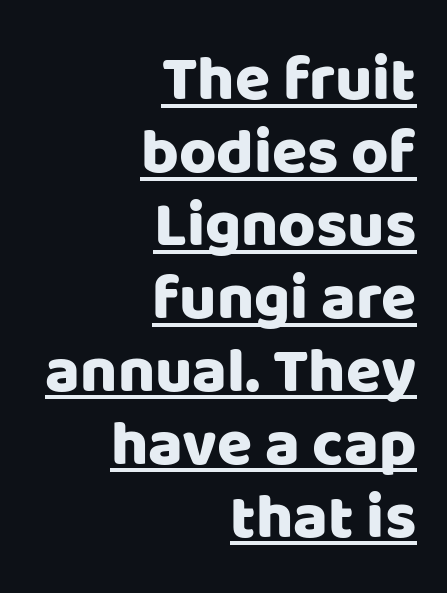
The image shows 64 px sans-serif type, upright; set right-aligned, tight line spacing (1.14x), normal letter spacing, underlined; low stroke contrast and a large x-height.
